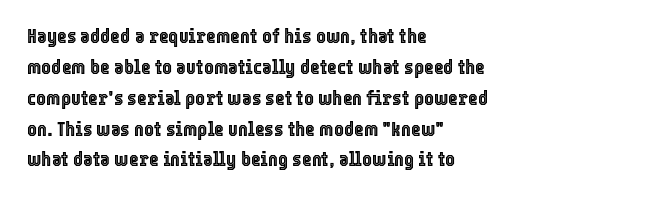
{"italic": "no", "underline": "no", "align": "left", "line_spacing": "normal", "line_spacing_ratio": 1.47, "letter_spacing": "normal", "letter_spacing_em": 0.0, "glyph_px": 21}
